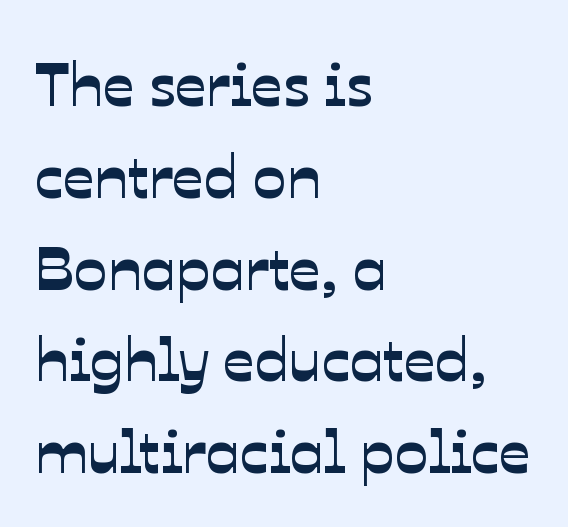
Q: Is the typeface a serif or a sans-serif typeface? A: Sans-serif.
Q: Is the text underlined? A: No.
Q: How is the paragraph aligned? A: Left-aligned.
Q: Is the spacing between letters normal or unusually wide? A: Normal.
Q: Is the spacing between lines tight, normal or loose? A: Normal.
Q: Width (condensed, normal, or wide)? A: Normal.
Q: Stroke contrast? A: Low.
Q: x-height? A: Medium.
Q: Monospaced? A: No.
